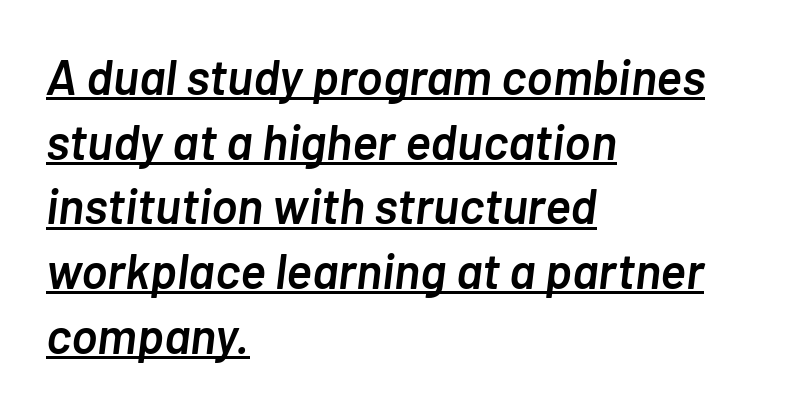
The image shows 49 px semibold type, italic (leaning right); set left-aligned, normal line spacing (1.32x), normal letter spacing, underlined; low stroke contrast and a medium x-height.
